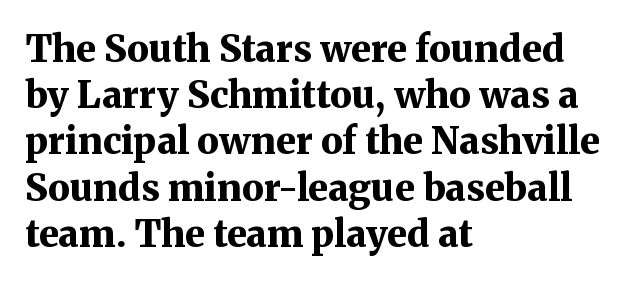
Character widths vary here, with narrow letters taking less room than wide ones. All the whitespace from short lines collects on the right. The rows are spaced the way most documents space them. Set as a true bold cut, around the 700 mark. Type style note: has serifs.
